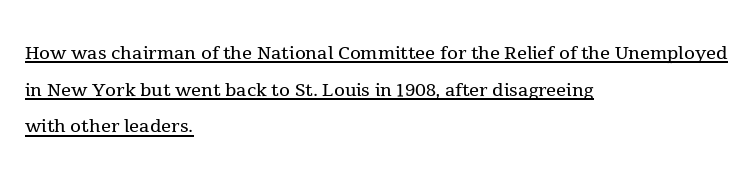
Q: Is the text bold? A: No.
Q: Is the text italic (slanted)? A: No, it is upright.
Q: Is the text underlined? A: Yes.
Q: How is the paragraph aligned? A: Left-aligned.
Q: Is the spacing between letters normal or unusually wide? A: Normal.
Q: Is the spacing between lines tight, normal or loose? A: Normal.
